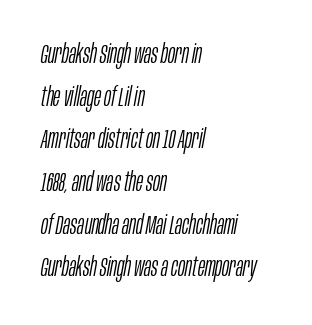
The image shows 27 px text type, italic (leaning right); set left-aligned, normal line spacing (1.58x), normal letter spacing, not underlined.
